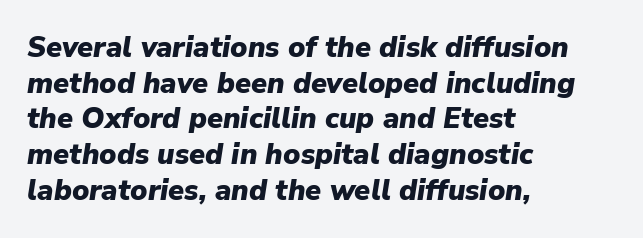
Q: Is the text bold? A: Yes.
Q: Is the text italic (slanted)? A: Yes, it leans right by about 9 degrees.
Q: Is the text underlined? A: No.
Q: How is the paragraph aligned? A: Left-aligned.
Q: Is the spacing between letters normal or unusually wide? A: Normal.
Q: Width (condensed, normal, or wide)? A: Normal.
Q: Stroke contrast? A: Low.
Q: x-height? A: Medium.
Q: Monospaced? A: No.
